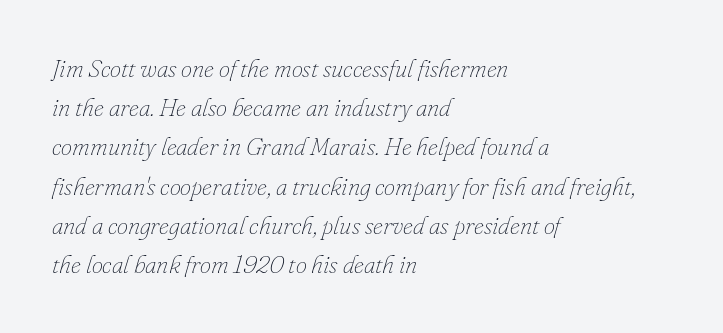
Q: Is the text bold? A: No.
Q: Is the text italic (slanted)? A: Yes, it leans right by about 16 degrees.
Q: Is the text underlined? A: No.
Q: How is the paragraph aligned? A: Left-aligned.
Q: Is the spacing between letters normal or unusually wide? A: Normal.
Q: Is the spacing between lines tight, normal or loose? A: Normal.
